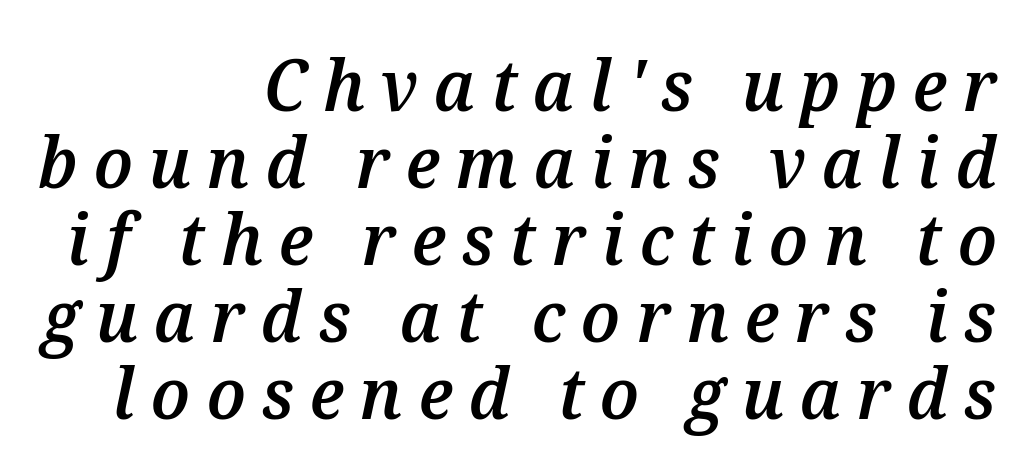
This sample uses expanded letter spacing, leaving extra air between glyphs. Notice how the stems are inclined rather than vertical — that's the hallmark of italics. This sample trades vertical openness for compactness between lines. The letters advance in unequal steps, a hallmark of proportional type.
